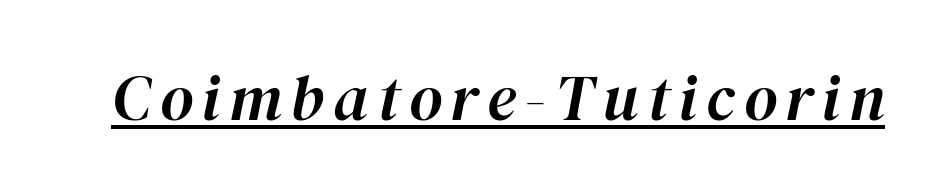
Here the designer chose a conventional face with non-uniform glyph widths. The lettering is marked with a stroke running underneath it. It's the slanting kind of type.
